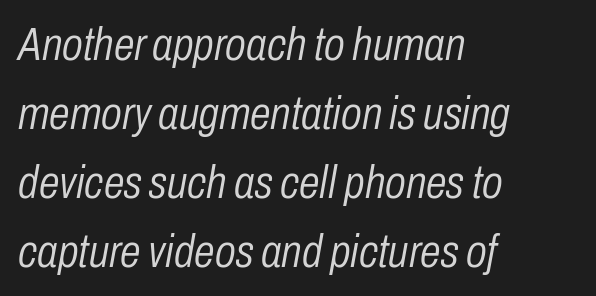
{"italic": "yes", "lean": "right", "slant_degrees": 10, "bold": "no", "weight": "light", "width": "condensed", "stroke_contrast": "low", "x_height": "medium", "monospaced": "no", "underline": "no", "align": "left", "line_spacing": "normal", "line_spacing_ratio": 1.47, "letter_spacing": "normal", "letter_spacing_em": 0.0, "glyph_px": 47}
